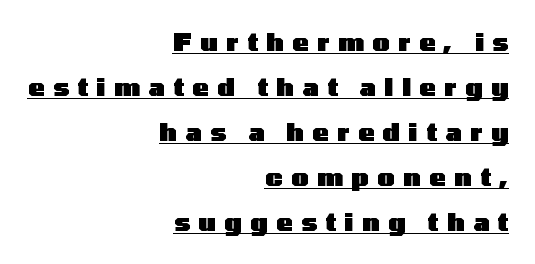
You can tell it's not italic because the verticals are truly vertical. One-word summary of the alignment: right. The tracking reads as deliberately expanded to a designer's eye. Notice how thick the strokes are: this is what a full bold looks like. Check the space under the baseline: a stroke is drawn there.
